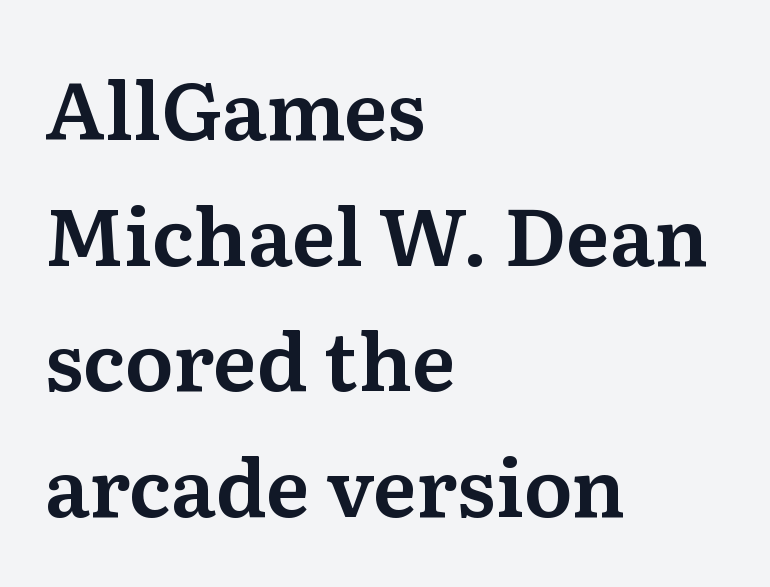
The image shows 80 px serif type, upright; set left-aligned, normal line spacing (1.57x), normal letter spacing, not underlined; medium stroke contrast and a medium x-height.
